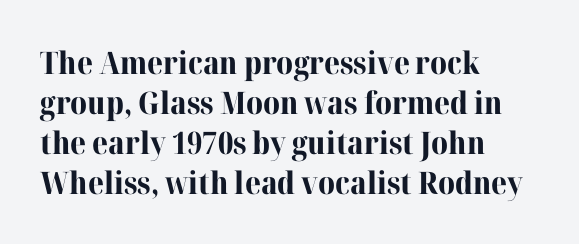
{"serif": "yes", "italic": "no", "bold": "yes", "weight": "bold", "width": "normal", "stroke_contrast": "high", "x_height": "medium", "monospaced": "no", "underline": "no", "align": "left", "line_spacing": "normal", "line_spacing_ratio": 1.29, "letter_spacing": "normal", "letter_spacing_em": 0.0, "glyph_px": 31}
